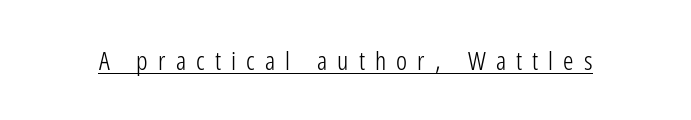
Q: Is the text bold? A: No.
Q: Is the text italic (slanted)? A: No, it is upright.
Q: Is the text underlined? A: Yes.
Q: Is the spacing between letters normal or unusually wide? A: Unusually wide.
